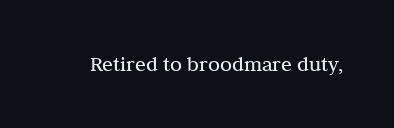
The image shows 22 px text type, upright; set normal letter spacing, not underlined.
